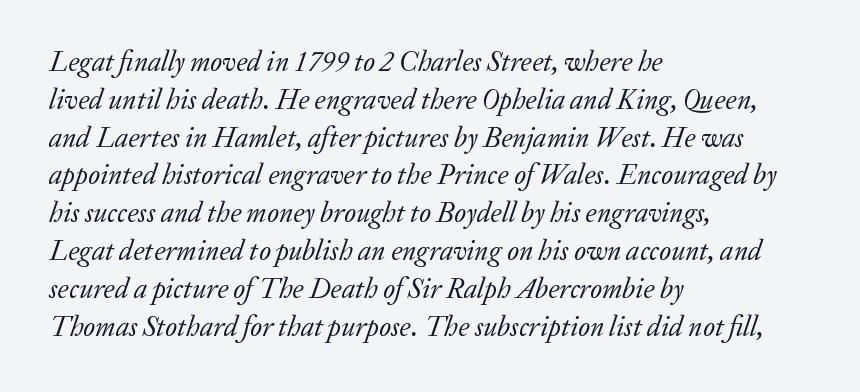
The image shows 28 px regular-weight serif type, italic (leaning right); set left-aligned, normal line spacing (1.35x), normal letter spacing, not underlined; low stroke contrast and a medium x-height.
